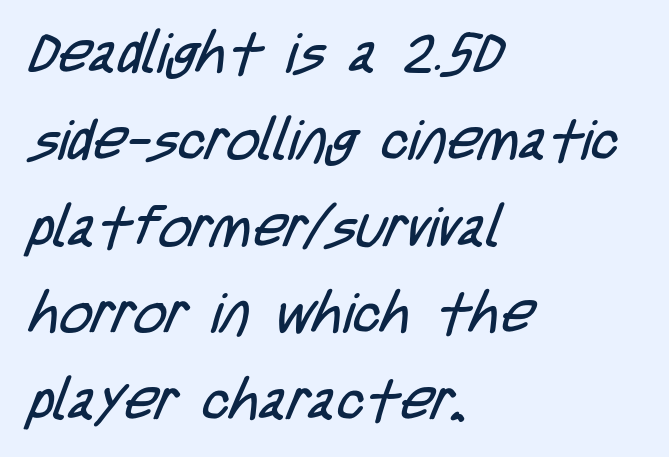
{"serif": "no", "bold": "no", "weight": "regular", "width": "condensed", "stroke_contrast": "low", "x_height": "large", "monospaced": "no", "underline": "no", "align": "left", "line_spacing": "normal", "line_spacing_ratio": 1.55, "letter_spacing": "normal", "letter_spacing_em": 0.0, "glyph_px": 56}
